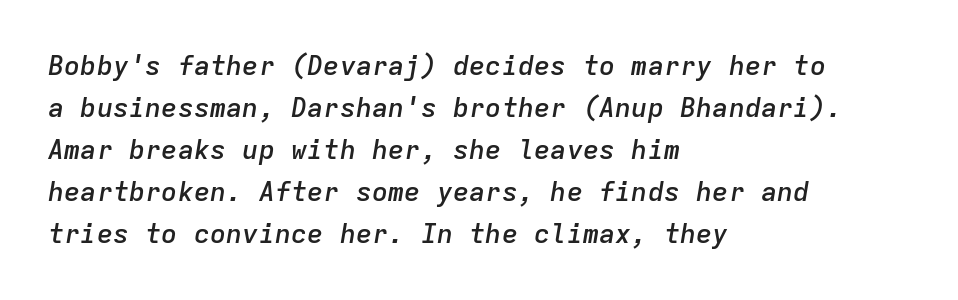
Q: Is the text bold? A: Semi-bold.
Q: Is the text italic (slanted)? A: Yes, it leans right by about 9 degrees.
Q: Is the text underlined? A: No.
Q: How is the paragraph aligned? A: Left-aligned.
Q: Is the spacing between letters normal or unusually wide? A: Normal.
Q: Is the spacing between lines tight, normal or loose? A: Normal.
